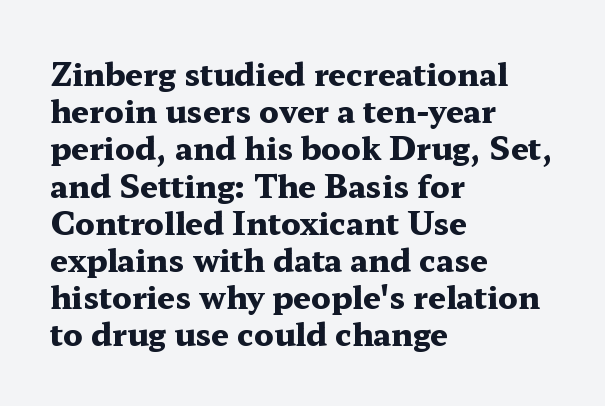
Q: Is the text bold? A: Yes.
Q: Is the text italic (slanted)? A: No, it is upright.
Q: Is the typeface a serif or a sans-serif typeface? A: Serif.
Q: Is the text underlined? A: No.
Q: How is the paragraph aligned? A: Left-aligned.
Q: Is the spacing between letters normal or unusually wide? A: Normal.
Q: Width (condensed, normal, or wide)? A: Wide.
Q: Stroke contrast? A: Medium.
Q: x-height? A: Medium.
Q: Monospaced? A: No.
